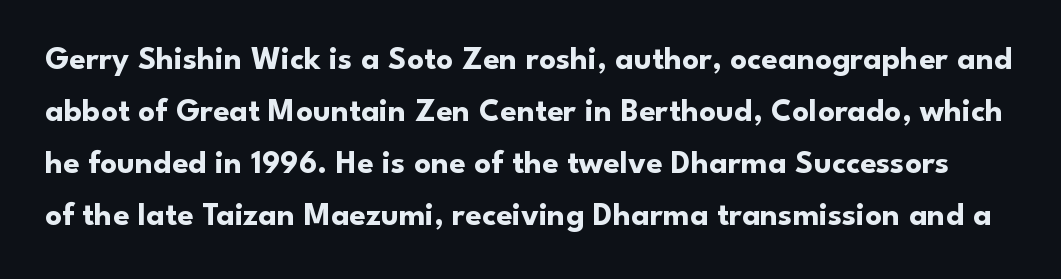
The image shows 33 px bold sans-serif type, upright; set normal line spacing (1.58x), normal letter spacing, not underlined; low stroke contrast and a small x-height.
